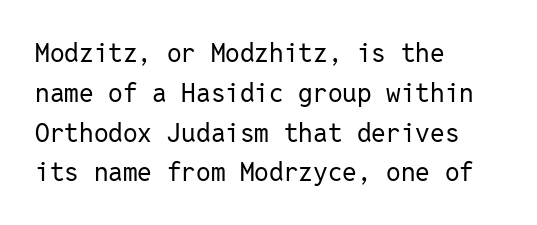
{"italic": "no", "bold": "no", "underline": "no", "align": "left", "line_spacing": "normal", "line_spacing_ratio": 1.53, "letter_spacing": "normal", "letter_spacing_em": 0.0, "glyph_px": 26}
